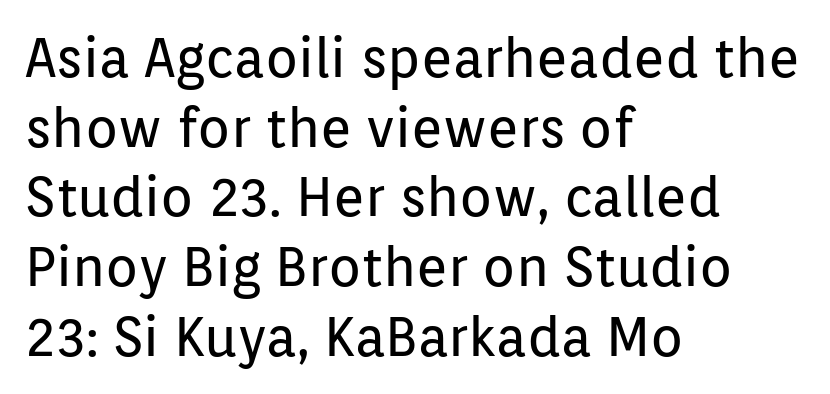
The designer went with a sans here, leaving each stem footless. Glance below the letters and you will spot only blank space. Weight: not bold — regular or lighter. Interline gaps are of average width in this sample.
